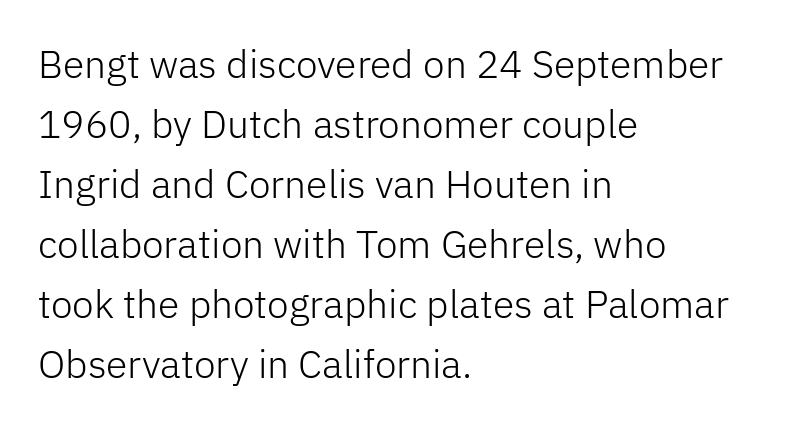
{"serif": "no", "italic": "no", "bold": "no", "weight": "light", "width": "normal", "stroke_contrast": "low", "x_height": "medium", "monospaced": "no", "underline": "no", "align": "left", "line_spacing": "normal", "line_spacing_ratio": 1.54, "letter_spacing": "normal", "letter_spacing_em": 0.0, "glyph_px": 39}
